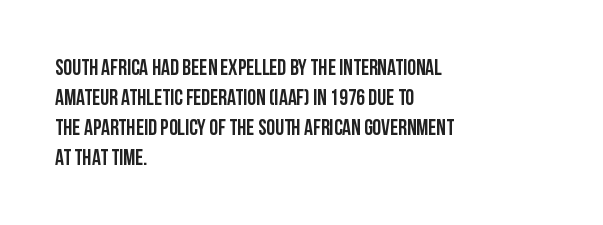
Q: Is the text italic (slanted)? A: No, it is upright.
Q: Is the text underlined? A: No.
Q: How is the paragraph aligned? A: Left-aligned.
Q: Is the spacing between letters normal or unusually wide? A: Normal.
Q: Is the spacing between lines tight, normal or loose? A: Normal.
